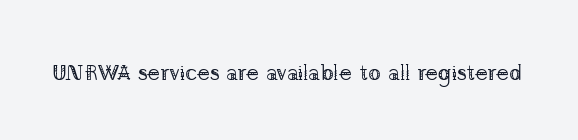
The image shows 22 px text type, upright; set normal letter spacing, not underlined.
